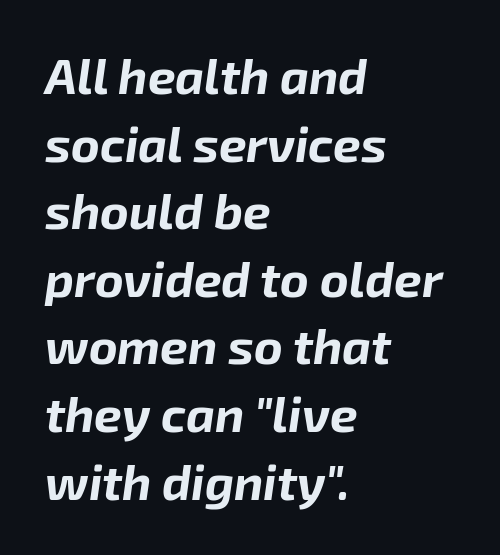
Q: Is the text bold? A: Yes.
Q: Is the text italic (slanted)? A: Yes, it leans right by about 8 degrees.
Q: Is the text underlined? A: No.
Q: How is the paragraph aligned? A: Left-aligned.
Q: Is the spacing between letters normal or unusually wide? A: Normal.
Q: Is the spacing between lines tight, normal or loose? A: Normal.
Q: Width (condensed, normal, or wide)? A: Normal.
Q: Stroke contrast? A: Low.
Q: x-height? A: Medium.
Q: Monospaced? A: No.
